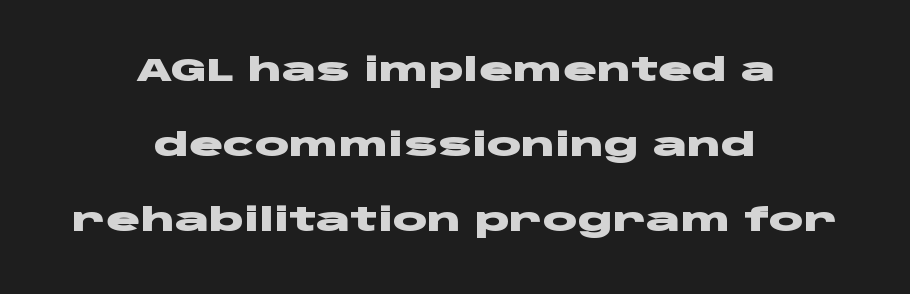
Q: Is the text bold? A: Yes.
Q: Is the text italic (slanted)? A: No, it is upright.
Q: Is the typeface a serif or a sans-serif typeface? A: Sans-serif.
Q: Is the text underlined? A: No.
Q: How is the paragraph aligned? A: Centered.
Q: Is the spacing between letters normal or unusually wide? A: Normal.
Q: Is the spacing between lines tight, normal or loose? A: Loose.
Q: Width (condensed, normal, or wide)? A: Wide.
Q: Stroke contrast? A: Low.
Q: x-height? A: Large.
Q: Monospaced? A: No.
